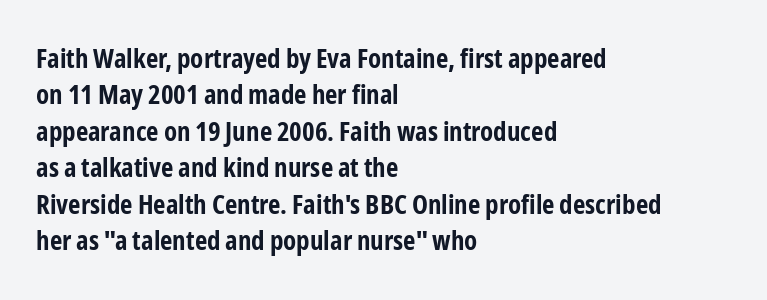
Q: Is the text bold? A: Yes.
Q: Is the text italic (slanted)? A: No, it is upright.
Q: Is the text underlined? A: No.
Q: How is the paragraph aligned? A: Left-aligned.
Q: Is the spacing between letters normal or unusually wide? A: Normal.
Q: Is the spacing between lines tight, normal or loose? A: Normal.
